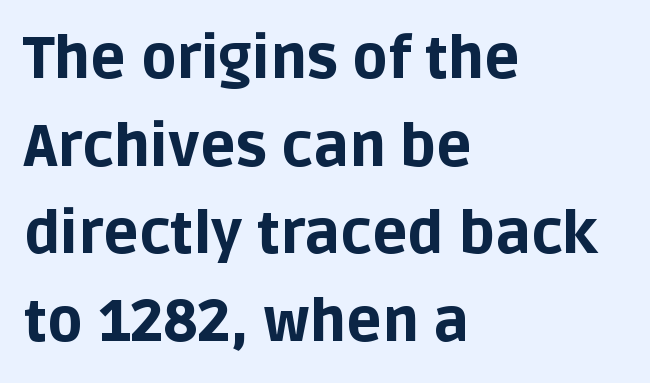
The image shows 58 px bold sans-serif type, upright; set left-aligned, normal line spacing (1.51x), normal letter spacing, not underlined; low stroke contrast and a large x-height.
